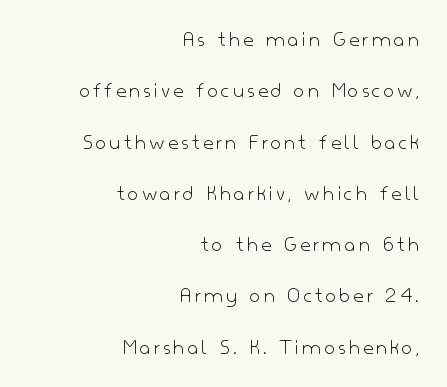
Summary of weight: not heavy and not bold. The space between consecutive lines is lavish. Is the block centered? No — it sits flush against the right margin. When letters stand straight like this, we call the style roman or upright. Bare-footed words on every line.
